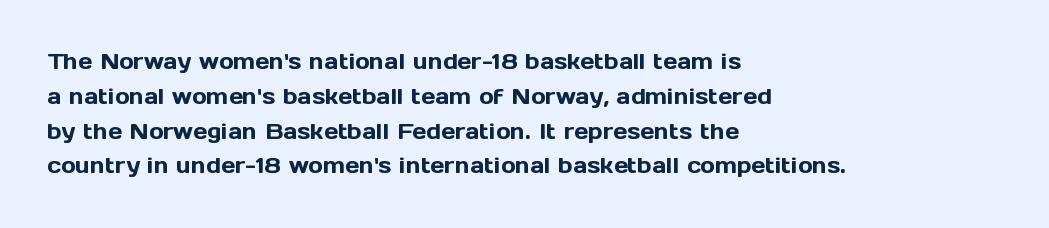
The letters stand straight up with perfectly vertical stems. The strip under each line holds only bare page. Each new line begins a customary step beneath the previous one. Inter-character spacing is left at the font's built-in metrics. The paragraph shown leans on its left margin.
